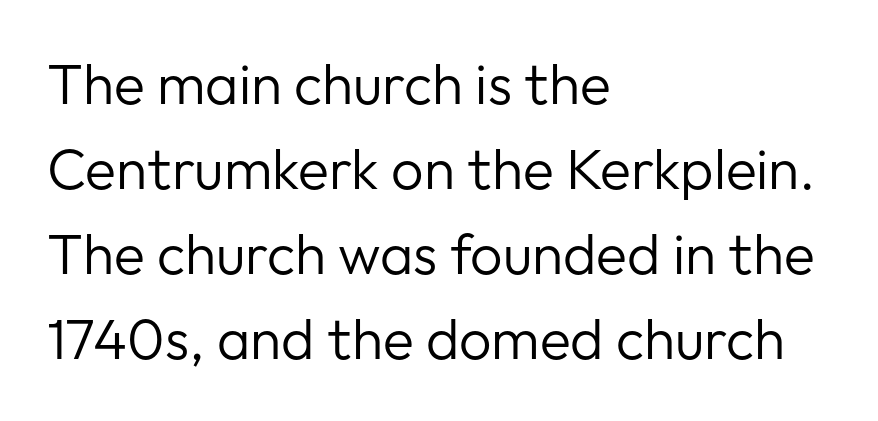
Are there feet on the stems? There aren't — it's a sans. This reads as an unemphasized weight, regular at the heaviest. Descenders hang freely into open space. The face used here is rendered with its standard letterfit. Leading: standard.
